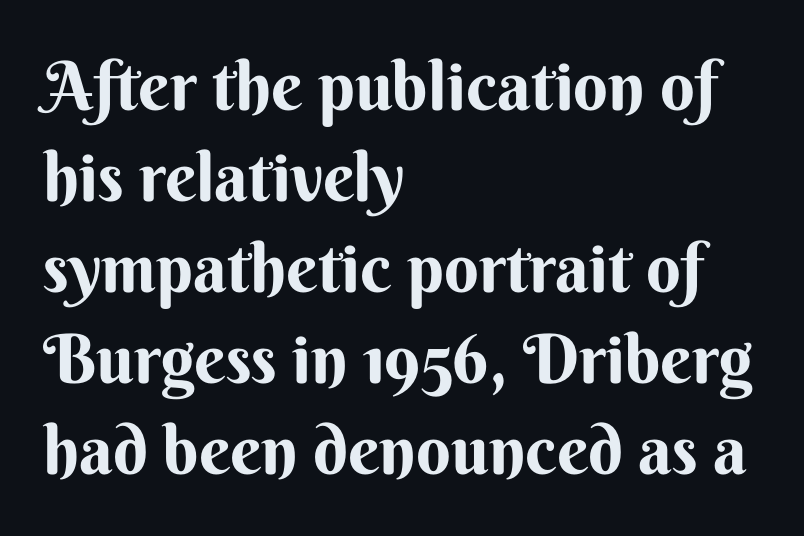
The image shows 68 px bold sans-serif type, upright; set left-aligned, normal line spacing (1.34x), normal letter spacing, not underlined; medium stroke contrast and a small x-height.
